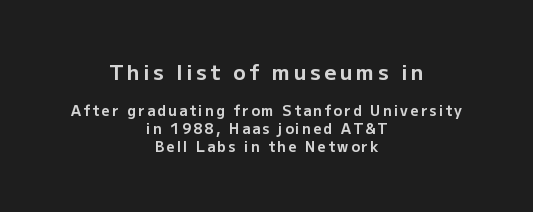
The image shows 21 px bold type, upright; set centered, normal line spacing (1.28x), not underlined; the first (top) block is 1.5x larger.
